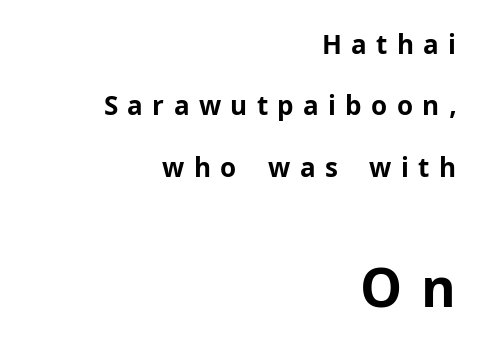
Q: Is the text bold? A: Yes.
Q: Is the text italic (slanted)? A: No, it is upright.
Q: Is the typeface a serif or a sans-serif typeface? A: Sans-serif.
Q: Is the text underlined? A: No.
Q: How is the paragraph aligned? A: Right-aligned.
Q: Is the spacing between letters normal or unusually wide? A: Unusually wide.
Q: Is the spacing between lines tight, normal or loose? A: Loose.
Q: Which block of text is set in a larger size, the first (top) or the second (bottom)? A: The second (bottom) one.
Q: Width (condensed, normal, or wide)? A: Normal.
Q: Stroke contrast? A: Low.
Q: x-height? A: Medium.
Q: Monospaced? A: No.
